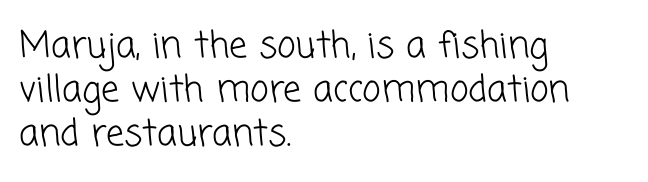
Q: Is the text bold? A: No.
Q: Is the typeface a serif or a sans-serif typeface? A: Sans-serif.
Q: Is the text underlined? A: No.
Q: How is the paragraph aligned? A: Left-aligned.
Q: Is the spacing between letters normal or unusually wide? A: Normal.
Q: Width (condensed, normal, or wide)? A: Normal.
Q: Stroke contrast? A: Low.
Q: x-height? A: Medium.
Q: Monospaced? A: No.
